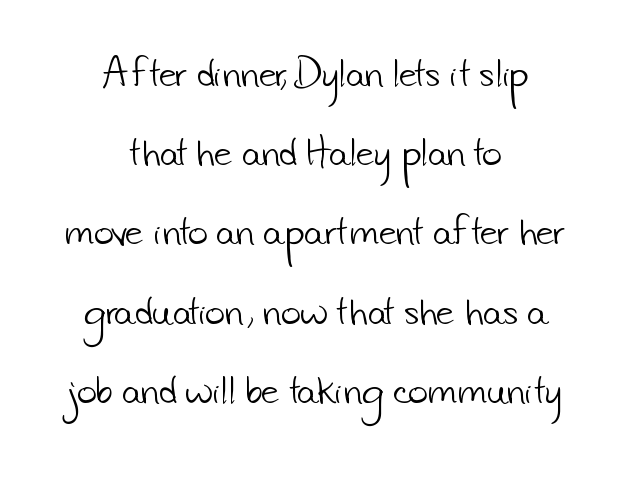
Vertical spacing — loose. No chunkiness to these letters — they're not bold. Nothing unusual about the tracking: characters are spaced as the font intends. The face used here is a sans, in the tradition of grotesques and geometrics. Teacher's note: observe the equal gaps on both sides — that is centered alignment.
